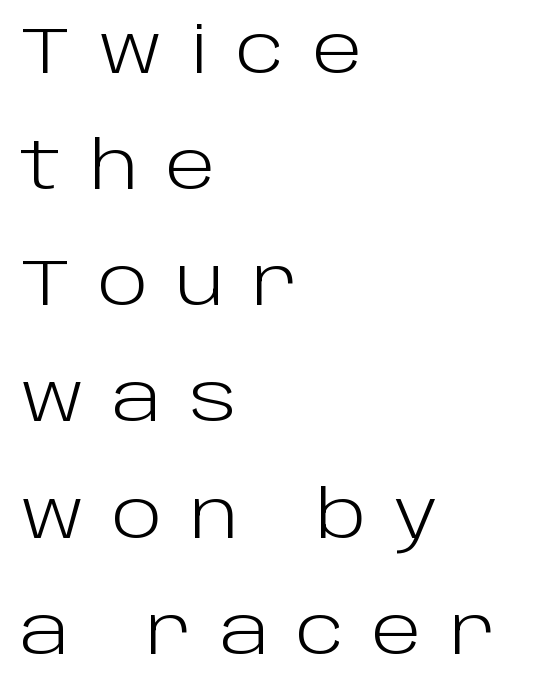
{"serif": "no", "italic": "no", "bold": "no", "weight": "light", "width": "normal", "stroke_contrast": "low", "x_height": "large", "monospaced": "no", "underline": "no", "align": "left", "line_spacing_ratio": 1.76, "letter_spacing": "wide", "letter_spacing_em": 0.42, "glyph_px": 66}
